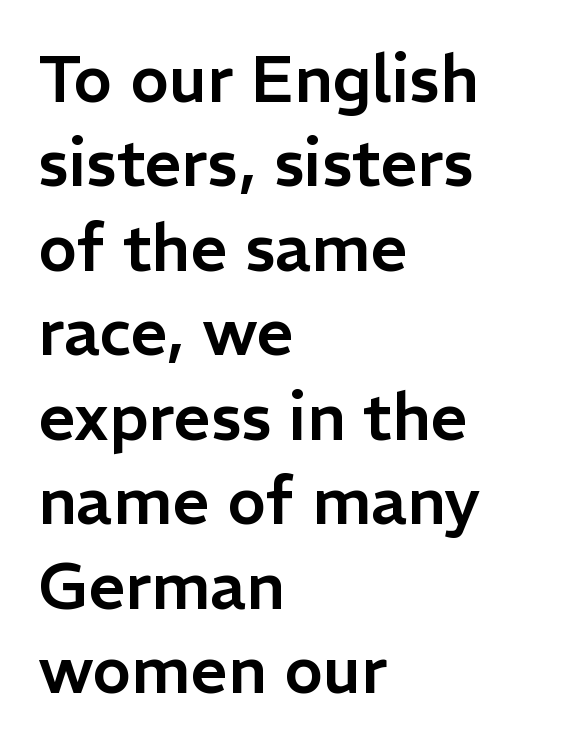
You can tell from the bare stems that sans-serif type was used. How are the letters spaced? Ordinarily, with no added tracking. How would I describe the line gaps? Plain and ordinary. The typography opts for an upright posture over an oblique one. Anything drawn beneath the words? Only blank space. Note the varied advance widths — an 'i' is clearly narrower than an 'm'.
